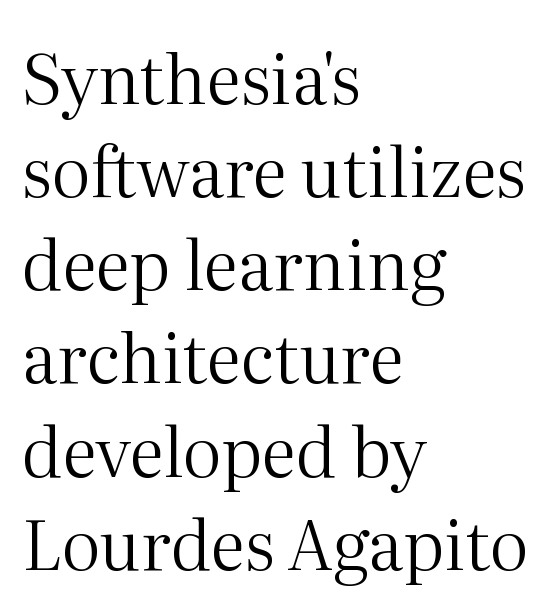
Q: Is the text bold? A: No.
Q: Is the text italic (slanted)? A: No, it is upright.
Q: Is the typeface a serif or a sans-serif typeface? A: Serif.
Q: Is the text underlined? A: No.
Q: How is the paragraph aligned? A: Left-aligned.
Q: Is the spacing between letters normal or unusually wide? A: Normal.
Q: Is the spacing between lines tight, normal or loose? A: Normal.
Q: Width (condensed, normal, or wide)? A: Normal.
Q: Stroke contrast? A: Medium.
Q: x-height? A: Medium.
Q: Monospaced? A: No.
